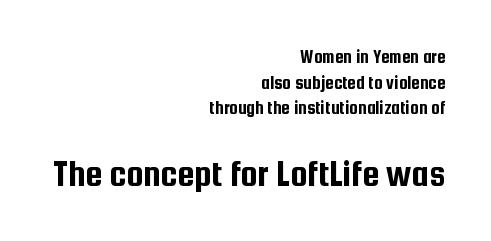
The image shows 38 px condensed sans-serif type, upright; set right-aligned, normal line spacing (1.35x), normal letter spacing, not underlined; the second (bottom) block is 2.0x larger; low stroke contrast and a medium x-height.
